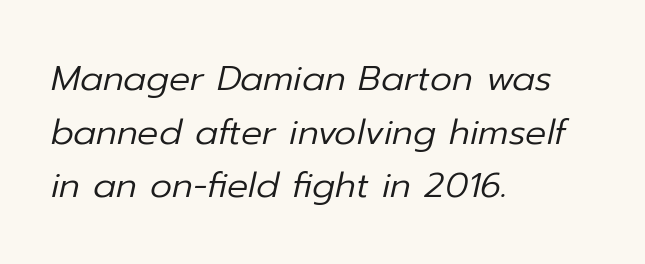
The letterforms sit shoulder to shoulder at normal distance. The rows are spaced the way most documents space them. Stem width sits at or under what a default text font uses. Does the lettering tilt? It does — this is italic.
